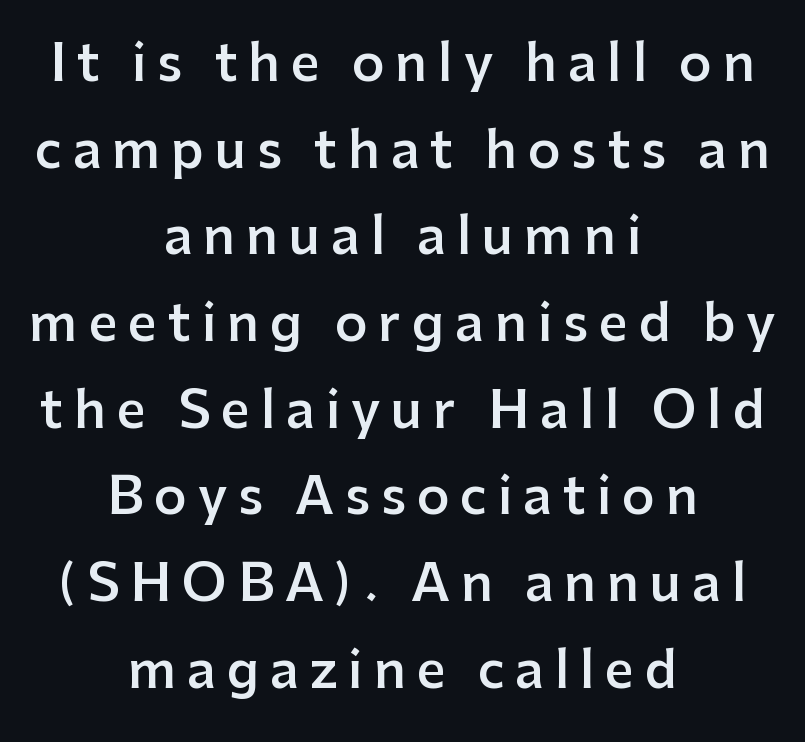
Compared with typical paragraphs, the rows here are spaced about the same. A semibold gives these letters moderate extra thickness, short of bold. Rule under the text: the space is simply empty. This sample has the flowing, uneven cadence of proportional lettering. Does extra space separate the letters? Yes, quite a lot of it.
